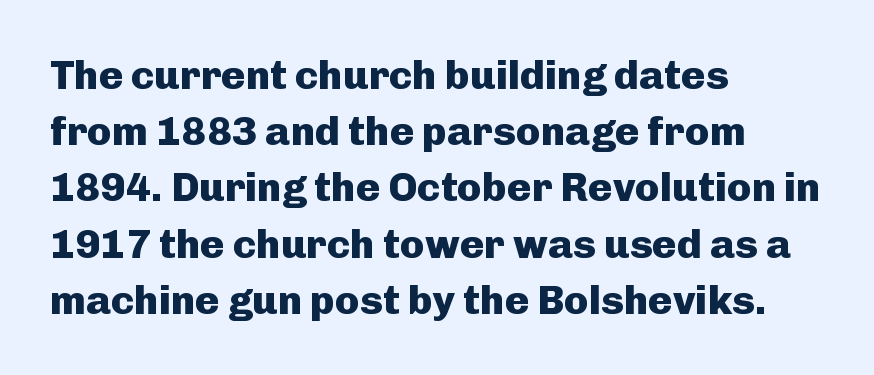
The image shows 41 px heavy sans-serif type, upright; set left-aligned, normal line spacing (1.37x), normal letter spacing, not underlined; low stroke contrast and a medium x-height.
